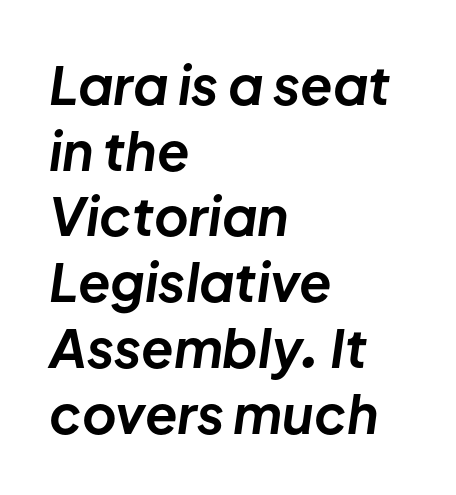
The image shows 53 px bold type, italic (leaning right); set left-aligned, line spacing 1.24x, normal letter spacing, not underlined; low stroke contrast and a medium x-height.
